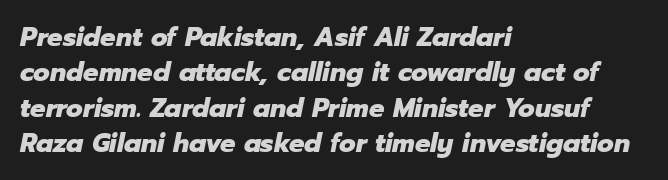
The image shows 27 px bold type, italic (leaning right); set left-aligned, normal line spacing (1.31x), normal letter spacing, not underlined.
